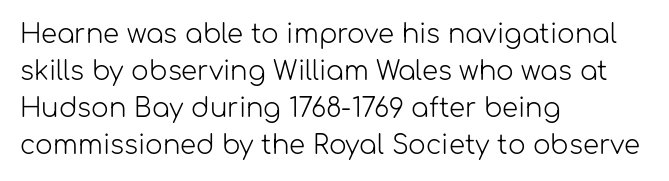
{"italic": "no", "bold": "no", "underline": "no", "align": "left", "line_spacing": "normal", "line_spacing_ratio": 1.42, "letter_spacing": "normal", "letter_spacing_em": 0.0, "glyph_px": 26}
